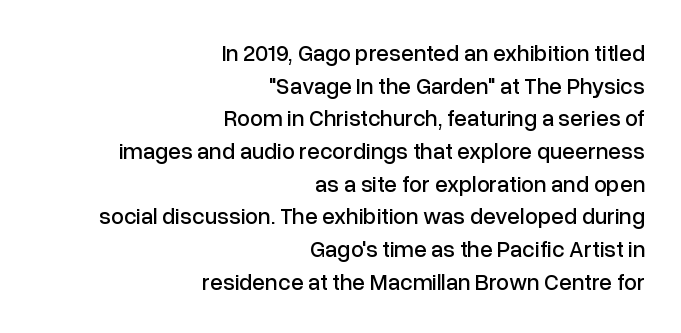
Q: Is the text italic (slanted)? A: No, it is upright.
Q: Is the text underlined? A: No.
Q: How is the paragraph aligned? A: Right-aligned.
Q: Is the spacing between letters normal or unusually wide? A: Normal.
Q: Is the spacing between lines tight, normal or loose? A: Normal.
